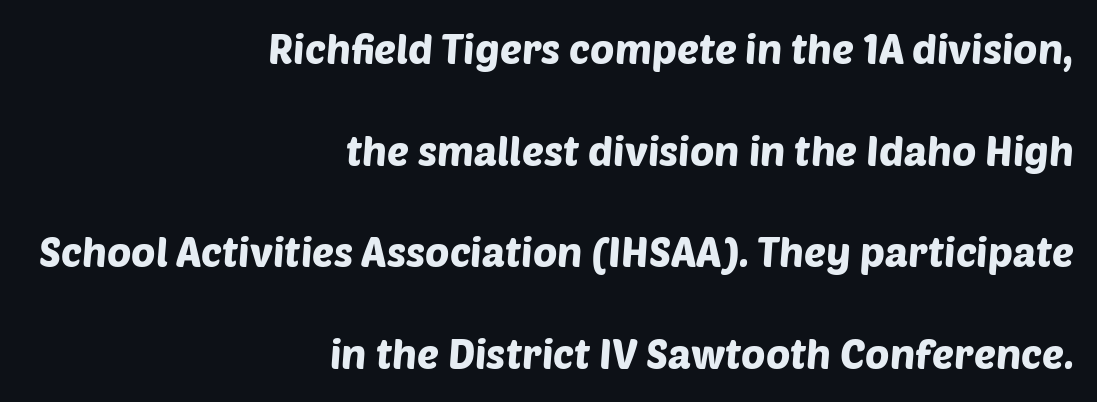
{"serif": "no", "width": "normal", "stroke_contrast": "low", "x_height": "large", "monospaced": "no", "underline": "no", "align": "right", "line_spacing": "loose", "line_spacing_ratio": 2.48, "letter_spacing": "normal", "letter_spacing_em": 0.0, "glyph_px": 41}
